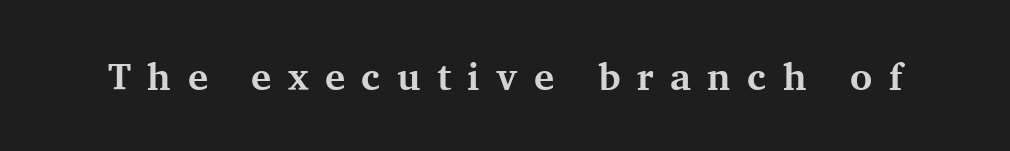
The area under the type is left untouched. A roman cut, with each character standing at attention. This is serif lettering, the kind often seen in printed books. The rendering inserts visible extra space after every character.
